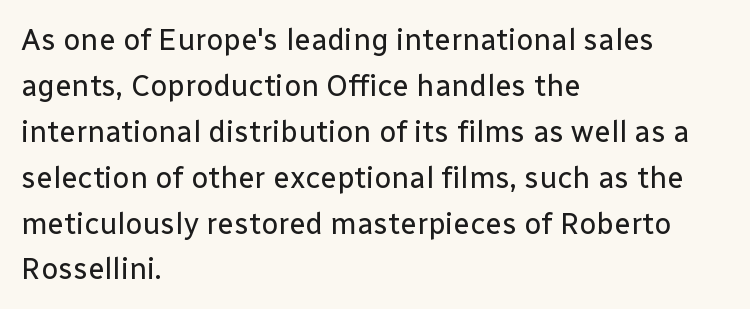
The block of text has a typical density, with ordinary space between rows. A typesetter would call this proportional, since set widths differ per character. Standard letterfit; no display-style spreading of the glyphs. This rendering employs a face without finishing strokes, i.e., a sans-serif. Every stem runs plumb, perpendicular to the baseline.
